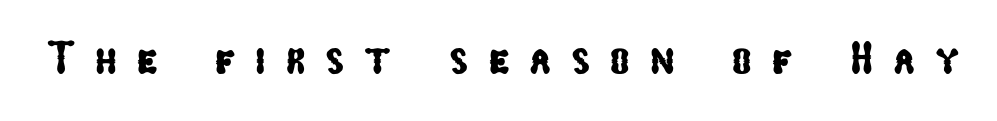
The image shows 46 px condensed sans-serif type; set unusually wide letter spacing (+0.43 em), not underlined; low stroke contrast and a medium x-height.
